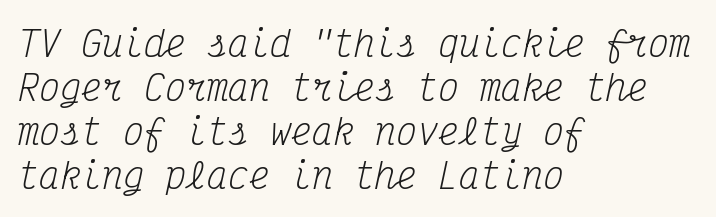
The image shows 35 px regular-weight, condensed serif type, italic (leaning right), monospaced; set left-aligned, normal line spacing (1.26x), normal letter spacing, not underlined; medium stroke contrast and a medium x-height.
